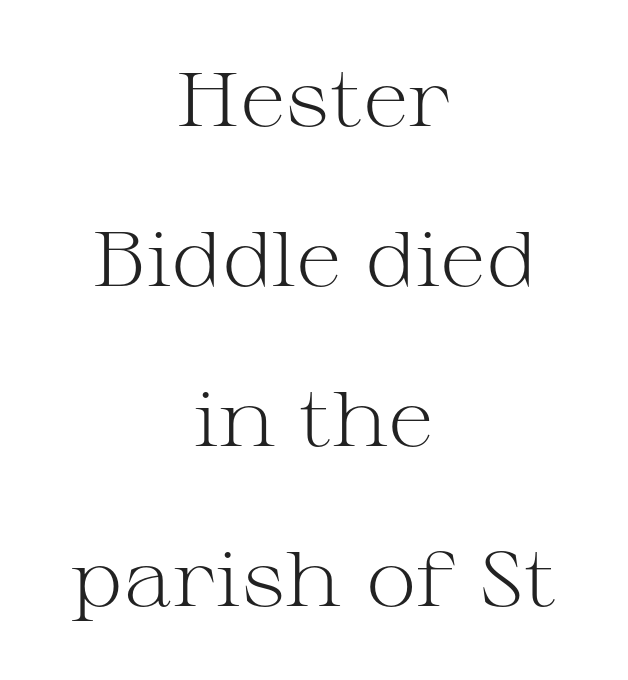
The image shows 77 px light, wide serif type, upright; set centered, loose line spacing (2.08x), normal letter spacing, not underlined; medium stroke contrast and a medium x-height.
